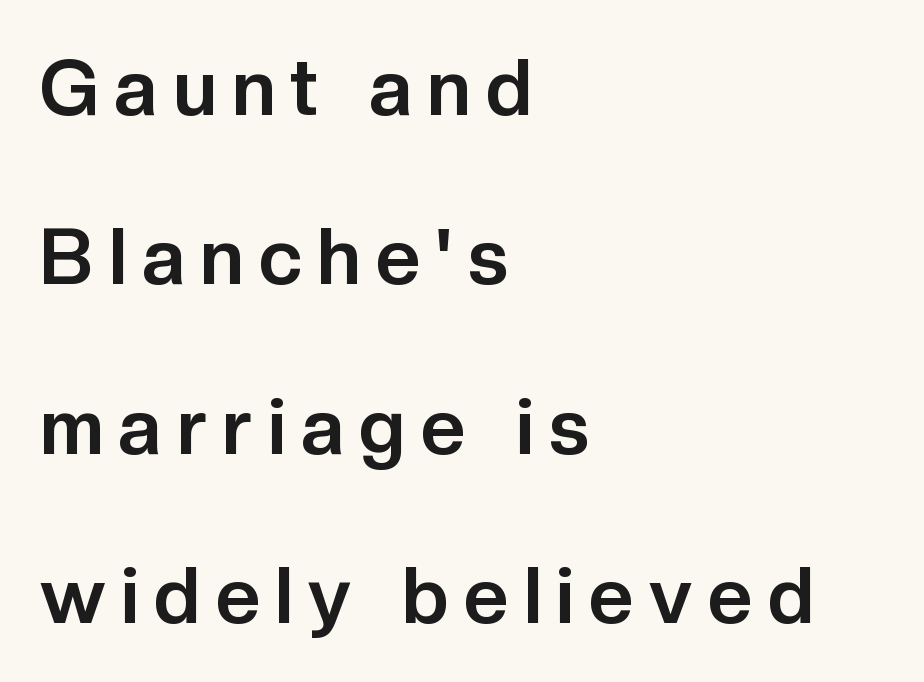
The image shows 78 px bold sans-serif type, upright; set left-aligned, loose line spacing (2.17x), unusually wide letter spacing (+0.2 em), not underlined; low stroke contrast and a medium x-height.
